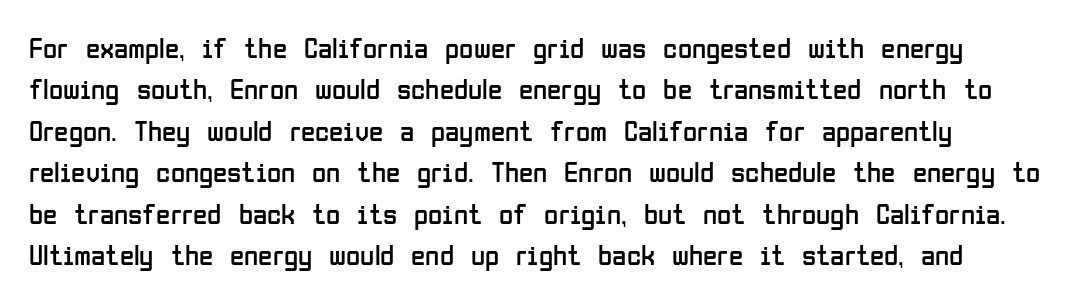
Q: Is the text bold? A: No.
Q: Is the text italic (slanted)? A: No, it is upright.
Q: Is the typeface a serif or a sans-serif typeface? A: Sans-serif.
Q: Is the text underlined? A: No.
Q: Is the spacing between letters normal or unusually wide? A: Normal.
Q: Is the spacing between lines tight, normal or loose? A: Normal.
Q: Width (condensed, normal, or wide)? A: Condensed.
Q: Stroke contrast? A: Low.
Q: x-height? A: Medium.
Q: Monospaced? A: No.
